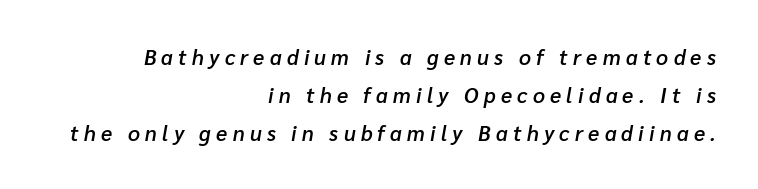
The compositor pushed each line to the right boundary. Just letters on the line, the space beneath them empty. The horizontal fit of the characters is loose and conspicuously gappy. In terms of posture, this sample is oblique. Semibold letterforms, between regular and bold.
